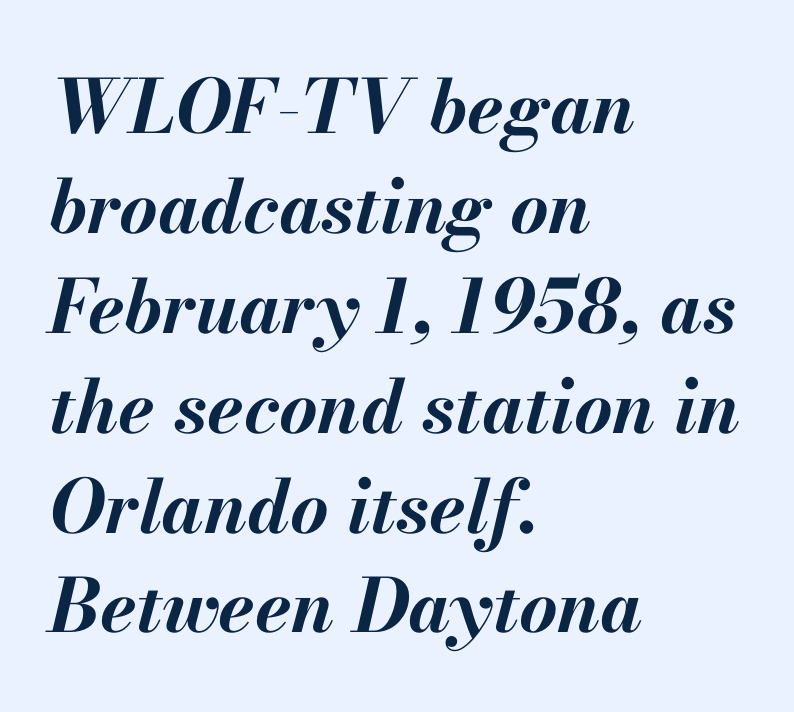
The image shows 74 px bold type, italic (leaning right); set left-aligned, normal line spacing (1.35x), normal letter spacing, not underlined; medium stroke contrast and a small x-height.
